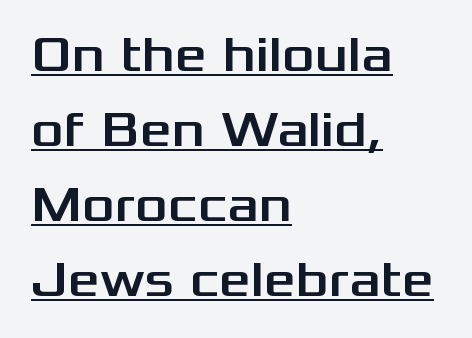
{"serif": "no", "italic": "no", "width": "wide", "stroke_contrast": "medium", "x_height": "medium", "monospaced": "no", "underline": "yes", "align": "left", "line_spacing": "normal", "line_spacing_ratio": 1.5, "letter_spacing": "normal", "letter_spacing_em": 0.0, "glyph_px": 50}
